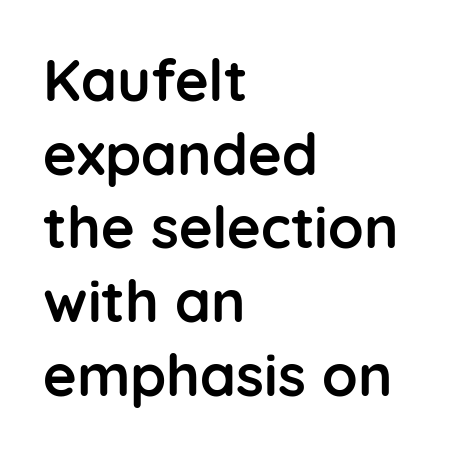
Q: Is the text bold? A: Yes.
Q: Is the text italic (slanted)? A: No, it is upright.
Q: Is the typeface a serif or a sans-serif typeface? A: Sans-serif.
Q: Is the text underlined? A: No.
Q: How is the paragraph aligned? A: Left-aligned.
Q: Is the spacing between letters normal or unusually wide? A: Normal.
Q: Is the spacing between lines tight, normal or loose? A: Normal.
Q: Width (condensed, normal, or wide)? A: Normal.
Q: Stroke contrast? A: Low.
Q: x-height? A: Medium.
Q: Monospaced? A: No.
